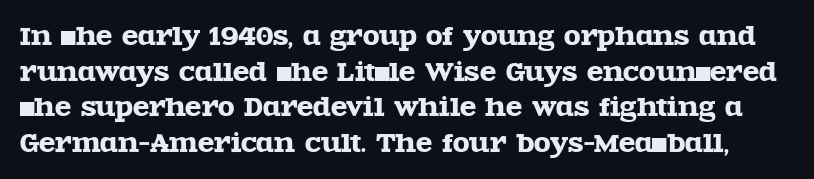
The image shows 24 px text type, upright; set normal line spacing (1.48x), normal letter spacing, not underlined.
